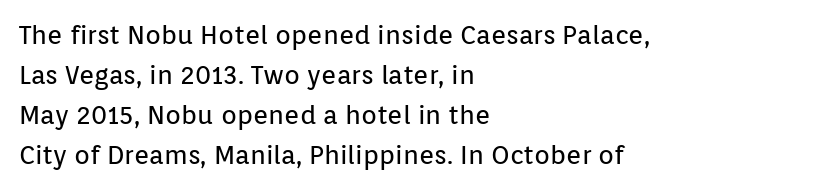
{"italic": "no", "bold": "no", "underline": "no", "align": "left", "line_spacing": "normal", "line_spacing_ratio": 1.54, "letter_spacing": "normal", "letter_spacing_em": 0.0, "glyph_px": 26}
